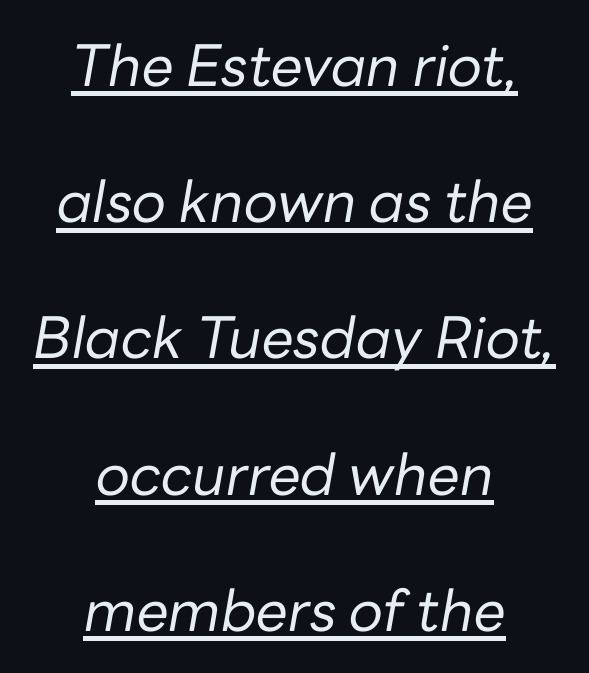
Q: Is the text bold? A: No.
Q: Is the text italic (slanted)? A: Yes, it leans right by about 10 degrees.
Q: Is the text underlined? A: Yes.
Q: How is the paragraph aligned? A: Centered.
Q: Is the spacing between letters normal or unusually wide? A: Normal.
Q: Is the spacing between lines tight, normal or loose? A: Loose.
Q: Width (condensed, normal, or wide)? A: Normal.
Q: Stroke contrast? A: Low.
Q: x-height? A: Medium.
Q: Monospaced? A: No.
